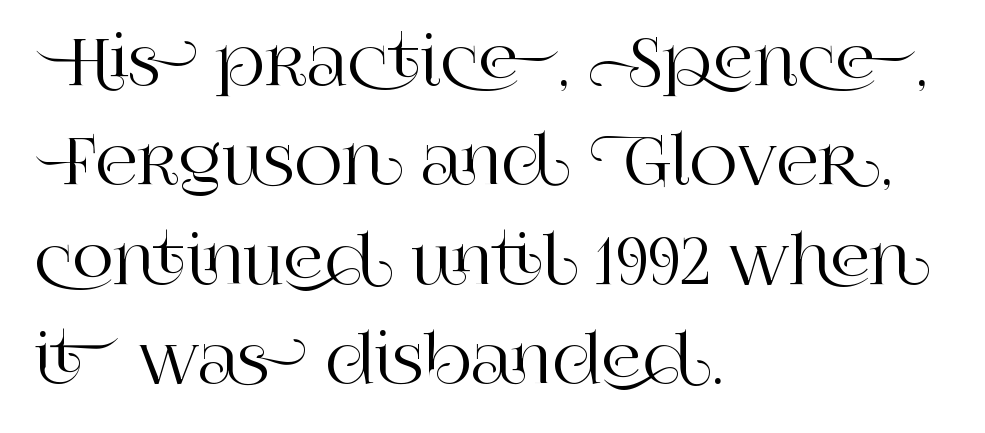
Q: Is the text italic (slanted)? A: No, it is upright.
Q: Is the typeface a serif or a sans-serif typeface? A: Serif.
Q: Is the text underlined? A: No.
Q: How is the paragraph aligned? A: Left-aligned.
Q: Is the spacing between letters normal or unusually wide? A: Normal.
Q: Is the spacing between lines tight, normal or loose? A: Normal.
Q: Width (condensed, normal, or wide)? A: Normal.
Q: Stroke contrast? A: High.
Q: x-height? A: Large.
Q: Monospaced? A: No.
